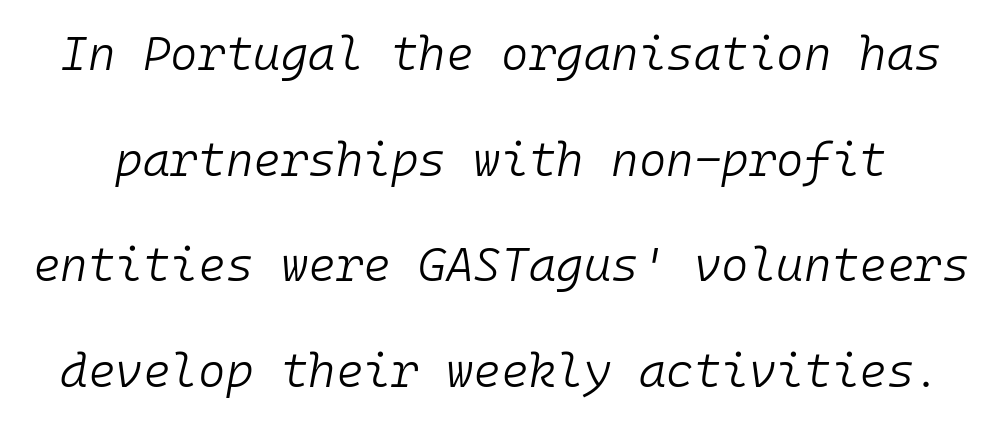
Q: Is the text bold? A: No.
Q: Is the text italic (slanted)? A: Yes, it leans right by about 10 degrees.
Q: Is the text underlined? A: No.
Q: Is the spacing between letters normal or unusually wide? A: Normal.
Q: Is the spacing between lines tight, normal or loose? A: Loose.
Q: Width (condensed, normal, or wide)? A: Normal.
Q: Stroke contrast? A: Low.
Q: x-height? A: Medium.
Q: Monospaced? A: Yes.
